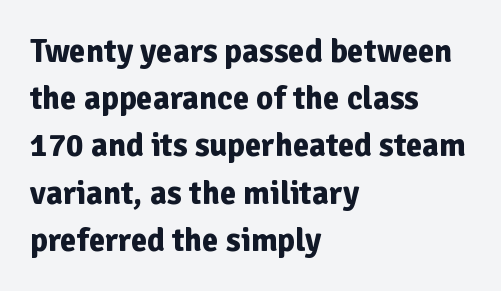
{"serif": "no", "italic": "no", "bold": "yes", "weight": "bold", "width": "normal", "stroke_contrast": "low", "x_height": "medium", "monospaced": "no", "underline": "no", "align": "left", "line_spacing": "normal", "line_spacing_ratio": 1.43, "letter_spacing": "normal", "letter_spacing_em": 0.0, "glyph_px": 33}
